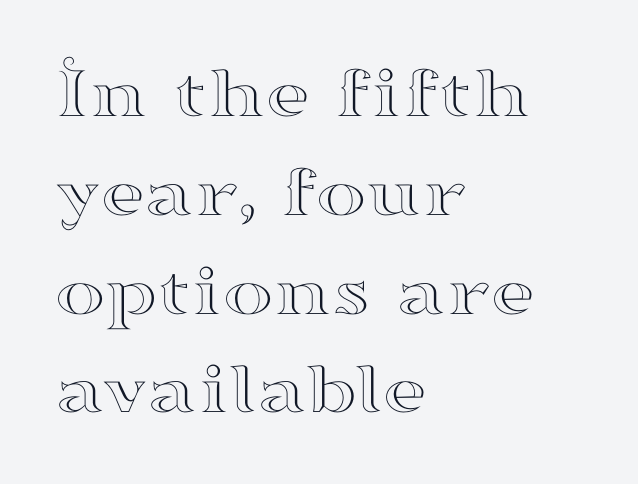
Q: Is the text italic (slanted)? A: No, it is upright.
Q: Is the typeface a serif or a sans-serif typeface? A: Serif.
Q: Is the text underlined? A: No.
Q: How is the paragraph aligned? A: Left-aligned.
Q: Is the spacing between letters normal or unusually wide? A: Normal.
Q: Is the spacing between lines tight, normal or loose? A: Normal.
Q: Width (condensed, normal, or wide)? A: Wide.
Q: Stroke contrast? A: High.
Q: x-height? A: Small.
Q: Monospaced? A: No.
